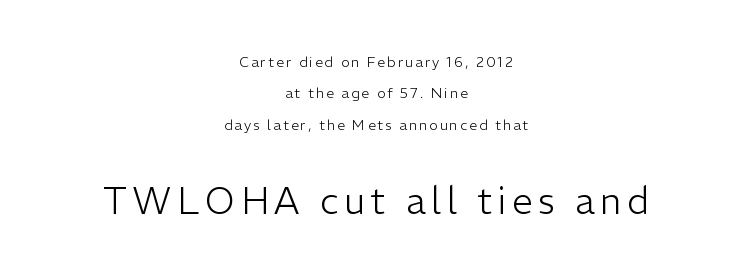
{"serif": "no", "italic": "no", "bold": "no", "weight": "light", "width": "normal", "stroke_contrast": "low", "x_height": "medium", "monospaced": "no", "underline": "no", "align": "center", "line_spacing": "loose", "line_spacing_ratio": 2.24, "larger_block": "second", "size_ratio": 2.64, "glyph_px": 37}
